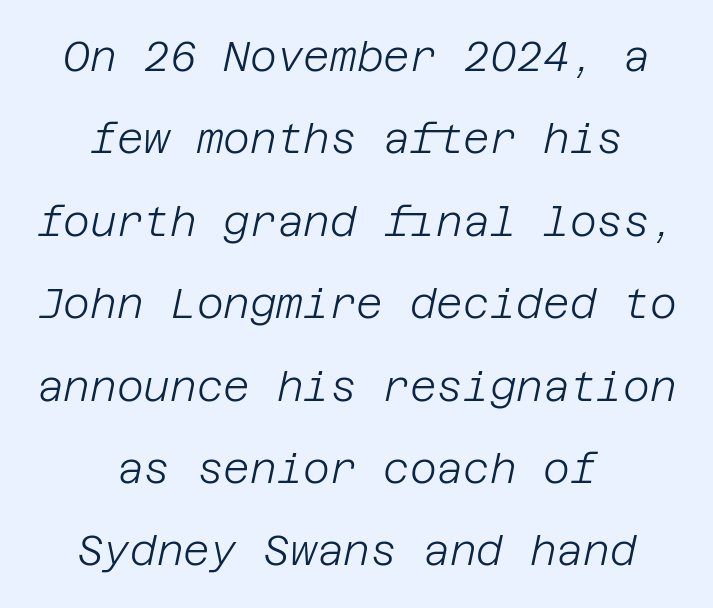
Here the glyphs are tracked normally, forming tight word shapes. Posture: slanted. Caption: face not bold, strokes unweighted. Compared with typical paragraphs, the rows here are farther apart. The zone under the glyphs is completely vacant.
